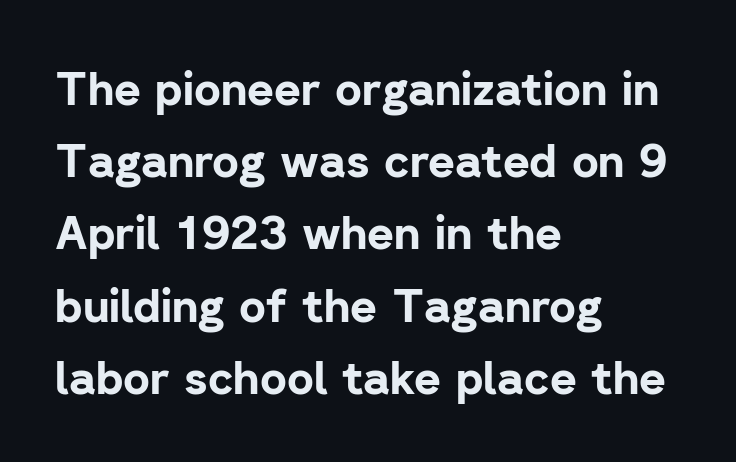
{"serif": "no", "italic": "no", "bold": "yes", "weight": "bold", "width": "normal", "stroke_contrast": "low", "x_height": "medium", "monospaced": "no", "underline": "no", "align": "left", "line_spacing": "normal", "line_spacing_ratio": 1.57, "letter_spacing": "normal", "letter_spacing_em": 0.0, "glyph_px": 46}
